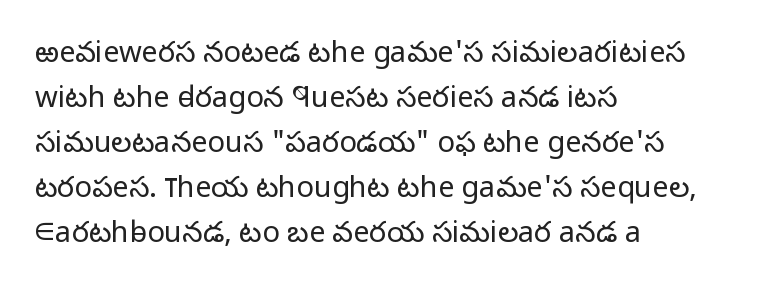
{"serif": "no", "italic": "no", "bold": "no", "weight": "light", "width": "normal", "stroke_contrast": "low", "x_height": "medium", "monospaced": "no", "underline": "no", "align": "left", "line_spacing": "normal", "line_spacing_ratio": 1.55, "letter_spacing": "normal", "letter_spacing_em": 0.0, "glyph_px": 29}
